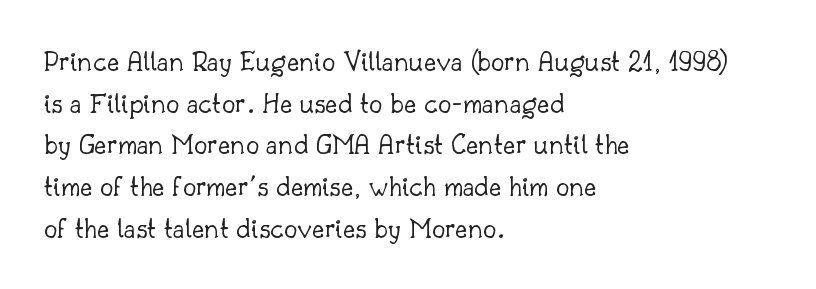
The image shows 30 px light type, upright; set left-aligned, normal line spacing (1.39x), normal letter spacing, not underlined; low stroke contrast and a small x-height.
